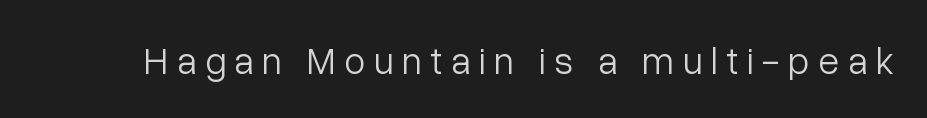
Q: Is the text bold? A: No.
Q: Is the text italic (slanted)? A: No, it is upright.
Q: Is the typeface a serif or a sans-serif typeface? A: Sans-serif.
Q: Is the text underlined? A: No.
Q: Is the spacing between letters normal or unusually wide? A: Unusually wide.
Q: Width (condensed, normal, or wide)? A: Normal.
Q: Stroke contrast? A: Low.
Q: x-height? A: Medium.
Q: Monospaced? A: No.
